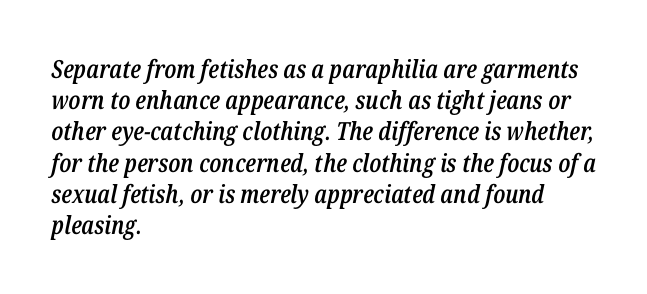
Q: Is the text bold? A: Semi-bold.
Q: Is the text italic (slanted)? A: Yes, it leans right by about 12 degrees.
Q: Is the text underlined? A: No.
Q: How is the paragraph aligned? A: Left-aligned.
Q: Is the spacing between letters normal or unusually wide? A: Normal.
Q: Is the spacing between lines tight, normal or loose? A: Normal.
